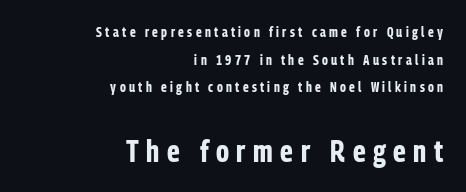
Q: Is the text bold? A: Yes.
Q: Is the text italic (slanted)? A: No, it is upright.
Q: Is the typeface a serif or a sans-serif typeface? A: Sans-serif.
Q: Is the text underlined? A: No.
Q: How is the paragraph aligned? A: Right-aligned.
Q: Is the spacing between letters normal or unusually wide? A: Unusually wide.
Q: Is the spacing between lines tight, normal or loose? A: Loose.
Q: Which block of text is set in a larger size, the first (top) or the second (bottom)? A: The second (bottom) one.
Q: Width (condensed, normal, or wide)? A: Condensed.
Q: Stroke contrast? A: Low.
Q: x-height? A: Medium.
Q: Monospaced? A: No.
